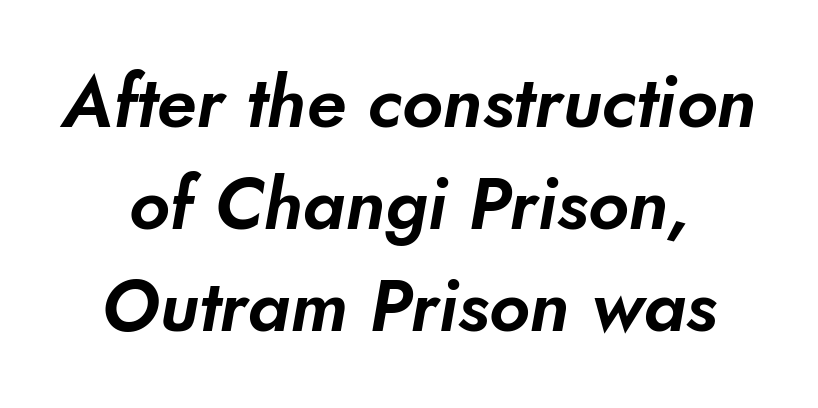
The image shows 73 px sans-serif type; set normal line spacing (1.4x), normal letter spacing, not underlined; low stroke contrast and a small x-height.
